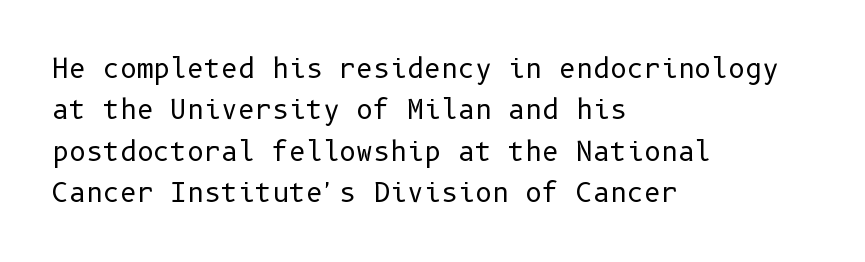
The image shows 26 px text type, upright; set left-aligned, normal line spacing (1.59x), normal letter spacing, not underlined.
